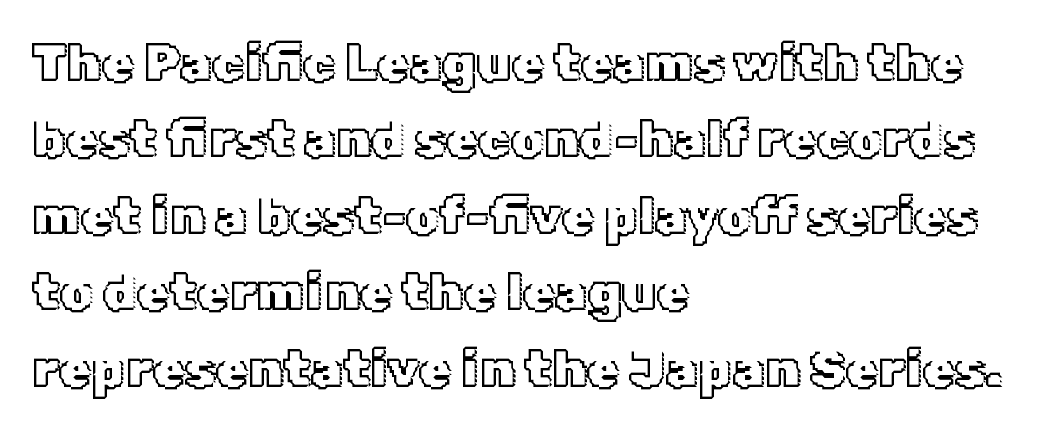
{"italic": "no", "width": "normal", "x_height": "medium", "monospaced": "no", "underline": "no", "align": "left", "line_spacing": "normal", "line_spacing_ratio": 1.47, "letter_spacing": "normal", "letter_spacing_em": 0.0, "glyph_px": 52}
